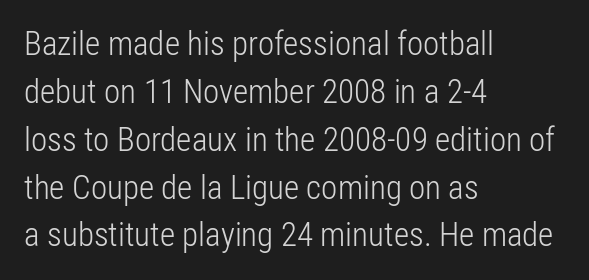
{"serif": "no", "italic": "no", "bold": "no", "weight": "light", "width": "condensed", "stroke_contrast": "low", "x_height": "medium", "monospaced": "no", "underline": "no", "align": "left", "line_spacing": "normal", "line_spacing_ratio": 1.45, "letter_spacing": "normal", "letter_spacing_em": 0.0, "glyph_px": 33}
